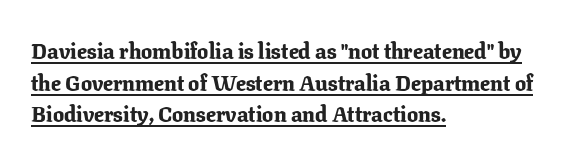
The axis of the letterforms is exactly vertical. Quick note: underline on. These lines sit exactly where default settings would place them. Each line starts at the same left margin while the right side varies. Characters follow at the spacing the type designer built in. How heavy is the stroke? Heavy — this is a bold.
